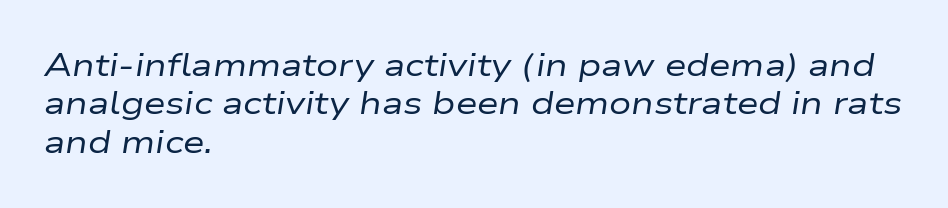
{"italic": "yes", "lean": "right", "slant_degrees": 9, "bold": "no", "weight": "regular", "width": "wide", "stroke_contrast": "low", "x_height": "medium", "monospaced": "no", "underline": "no", "align": "left", "line_spacing_ratio": 1.24, "letter_spacing": "normal", "letter_spacing_em": 0.0, "glyph_px": 31}
